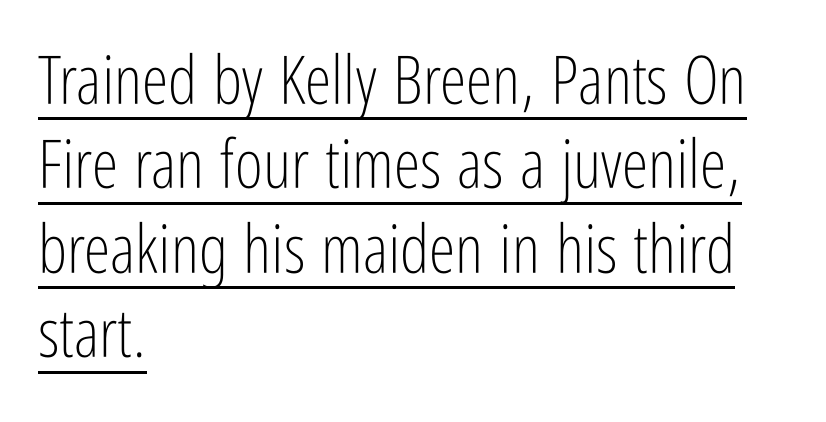
Q: Is the text bold? A: No.
Q: Is the text italic (slanted)? A: No, it is upright.
Q: Is the typeface a serif or a sans-serif typeface? A: Sans-serif.
Q: Is the text underlined? A: Yes.
Q: How is the paragraph aligned? A: Left-aligned.
Q: Is the spacing between letters normal or unusually wide? A: Normal.
Q: Is the spacing between lines tight, normal or loose? A: Normal.
Q: Width (condensed, normal, or wide)? A: Condensed.
Q: Stroke contrast? A: Low.
Q: x-height? A: Medium.
Q: Monospaced? A: No.
